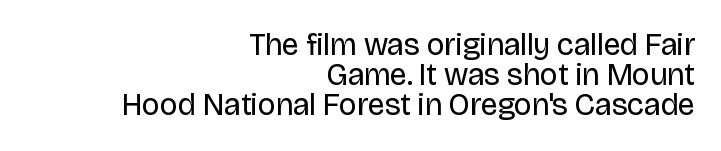
{"serif": "no", "italic": "no", "bold": "no", "weight": "regular", "width": "normal", "stroke_contrast": "low", "x_height": "large", "monospaced": "no", "underline": "no", "align": "right", "line_spacing": "tight", "line_spacing_ratio": 0.97, "letter_spacing": "normal", "letter_spacing_em": 0.0, "glyph_px": 31}
